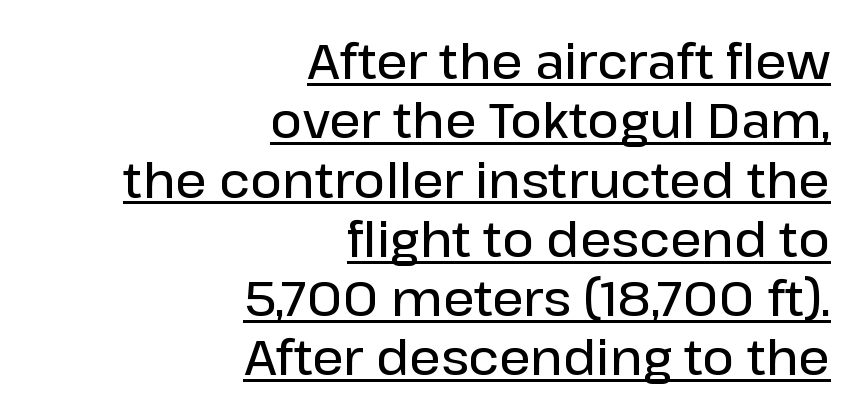
The image shows 49 px semibold sans-serif type, upright; set right-aligned, line spacing 1.21x, normal letter spacing, underlined; low stroke contrast and a medium x-height.
